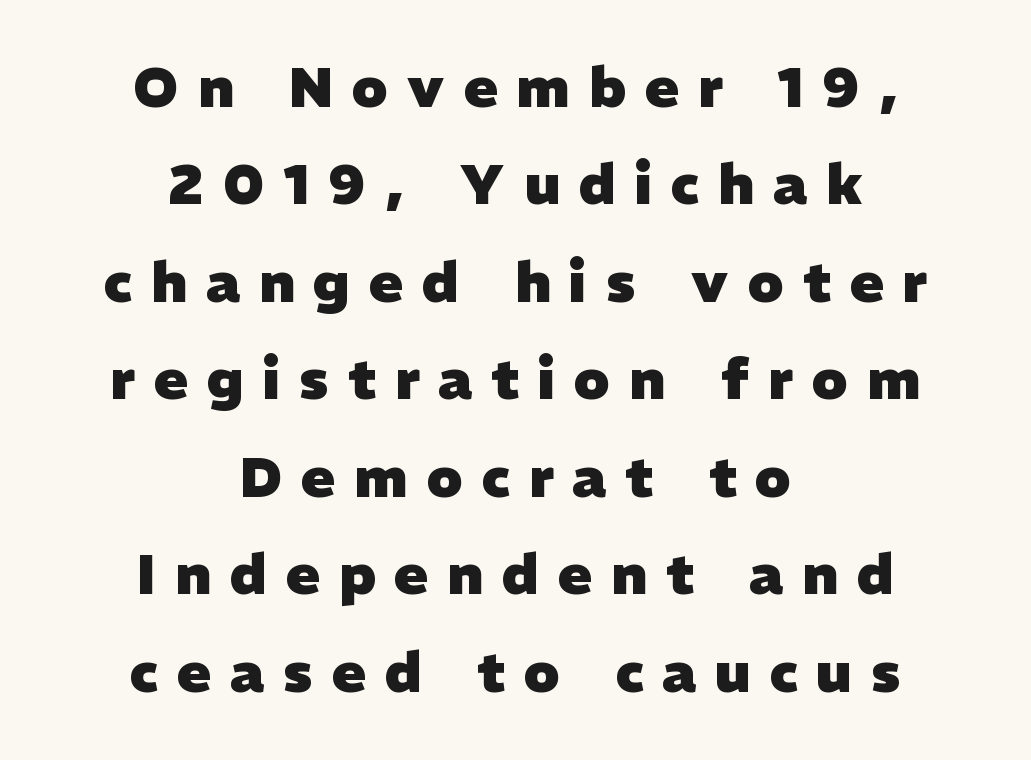
A typesetter would call this proportional, since set widths differ per character. Is the type bold? Yes — the strokes are clearly thick and heavy. Tracking here is generous; glyphs stand well apart from one another. The space directly below the letters is spotless. Is the block centered? Yes — each line is placed symmetrically about the middle. Nope, no serifs anywhere on these letters.
